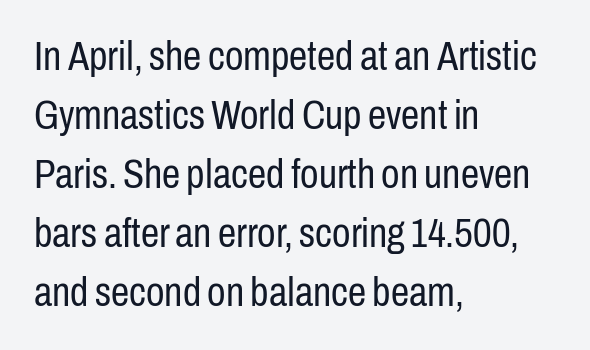
The typeface chosen for these lines omits serifs. Letters rest on an invisible, unmarked baseline. Compared with typical body copy, the letter spacing here is the same. You can tell it's not italic because the verticals are truly vertical. A student would call this left alignment; a typographer would say flush left, rag right.
